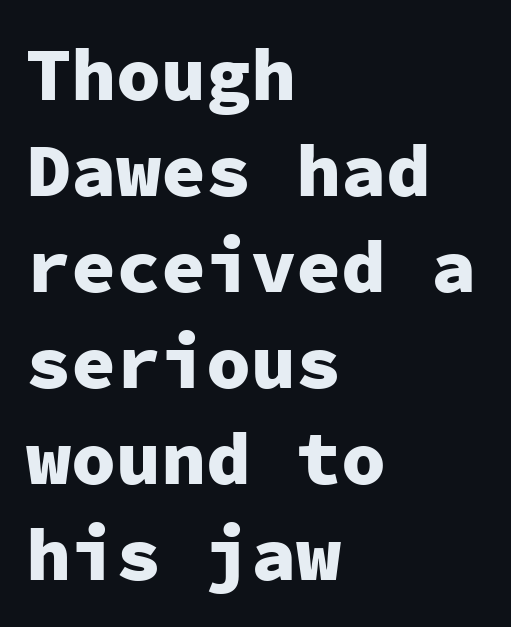
Q: Is the text bold? A: Yes.
Q: Is the text italic (slanted)? A: No, it is upright.
Q: Is the typeface a serif or a sans-serif typeface? A: Sans-serif.
Q: Is the text underlined? A: No.
Q: How is the paragraph aligned? A: Left-aligned.
Q: Is the spacing between letters normal or unusually wide? A: Normal.
Q: Is the spacing between lines tight, normal or loose? A: Normal.
Q: Width (condensed, normal, or wide)? A: Normal.
Q: Stroke contrast? A: Low.
Q: x-height? A: Medium.
Q: Monospaced? A: Yes.
